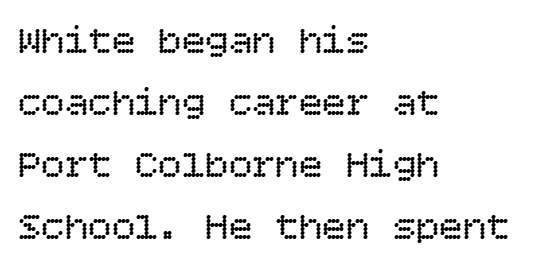
{"italic": "no", "bold": "no", "weight": "regular", "width": "normal", "stroke_contrast": "low", "x_height": "large", "underline": "no", "align": "left", "line_spacing": "normal", "line_spacing_ratio": 1.59, "letter_spacing": "normal", "letter_spacing_em": 0.0, "glyph_px": 39}
